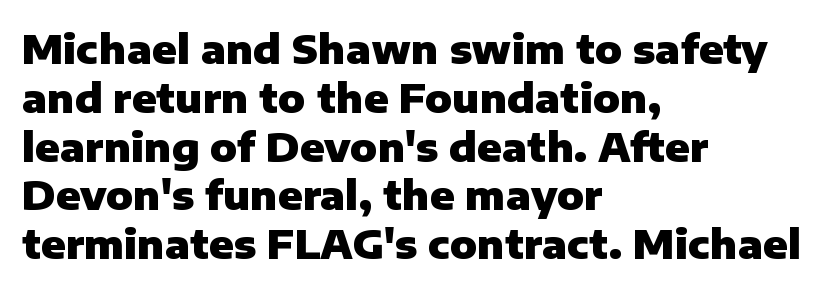
Q: Is the text bold? A: Yes.
Q: Is the text italic (slanted)? A: No, it is upright.
Q: Is the typeface a serif or a sans-serif typeface? A: Sans-serif.
Q: Is the text underlined? A: No.
Q: How is the paragraph aligned? A: Left-aligned.
Q: Is the spacing between letters normal or unusually wide? A: Normal.
Q: Width (condensed, normal, or wide)? A: Normal.
Q: Stroke contrast? A: Low.
Q: x-height? A: Medium.
Q: Monospaced? A: No.
